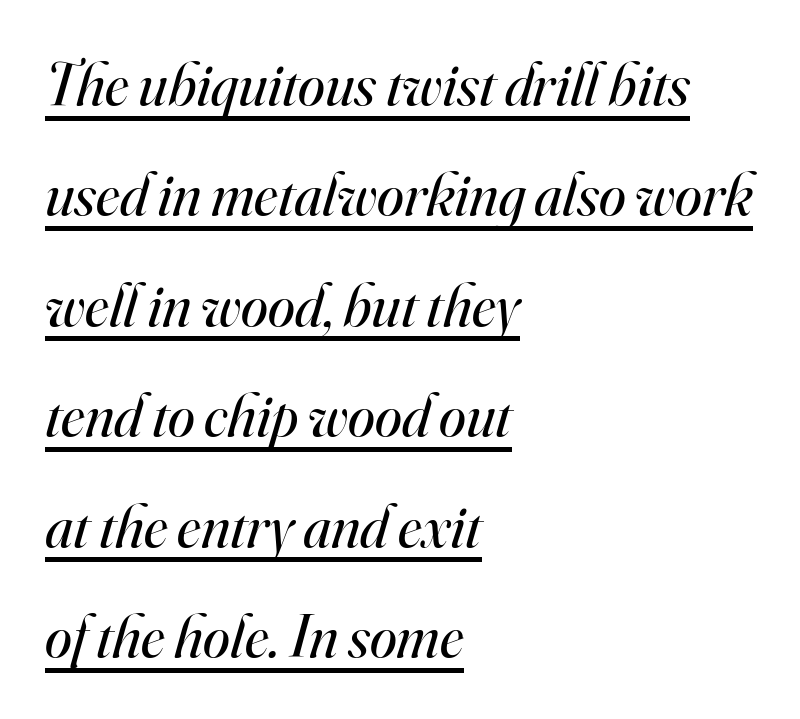
The letters carry serifs — small finishing strokes at the ends of their stems. The glyphs are accompanied by a horizontal stroke just below them. Note the varied advance widths — an 'i' is clearly narrower than an 'm'. Horizontal alignment here is leftward, the default for most running prose.
